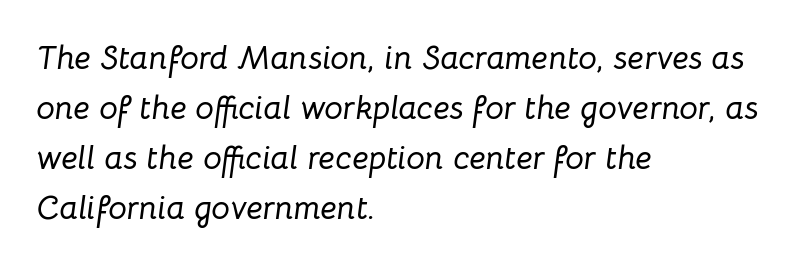
{"italic": "yes", "lean": "right", "slant_degrees": 8, "width": "normal", "stroke_contrast": "low", "x_height": "medium", "monospaced": "no", "underline": "no", "align": "left", "line_spacing": "normal", "line_spacing_ratio": 1.52, "letter_spacing": "normal", "letter_spacing_em": 0.0, "glyph_px": 33}
